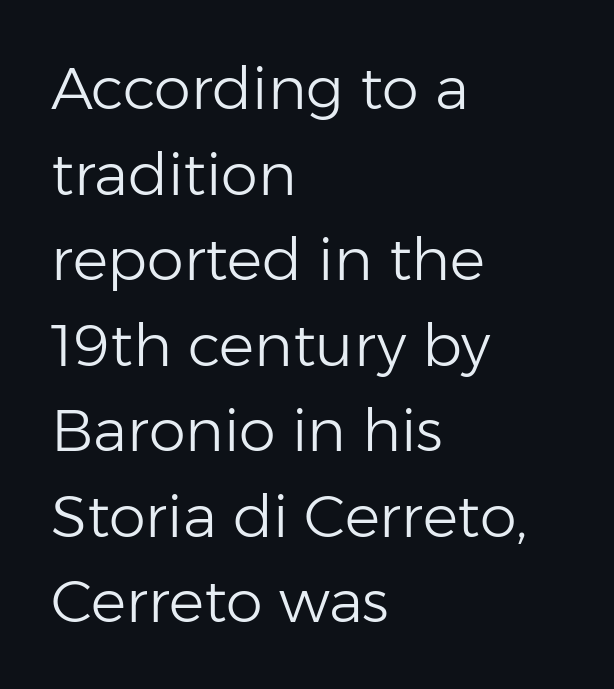
Each line starts at the same left margin while the right side varies. Nobody drew a line under any word here. The gaps between neighbouring characters are ordinary and unremarkable. The letters stand straight up with perfectly vertical stems. Stems here are at most as thick as an everyday book face.
